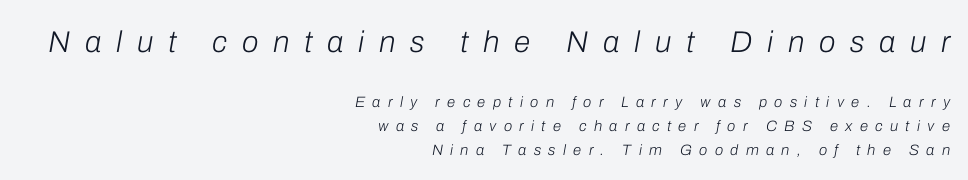
Q: Is the text bold? A: No.
Q: Is the text italic (slanted)? A: Yes, it leans right by about 10 degrees.
Q: Is the text underlined? A: No.
Q: How is the paragraph aligned? A: Right-aligned.
Q: Is the spacing between letters normal or unusually wide? A: Unusually wide.
Q: Is the spacing between lines tight, normal or loose? A: Normal.
Q: Which block of text is set in a larger size, the first (top) or the second (bottom)? A: The first (top) one.
Q: Width (condensed, normal, or wide)? A: Normal.
Q: Stroke contrast? A: Low.
Q: x-height? A: Medium.
Q: Monospaced? A: No.
